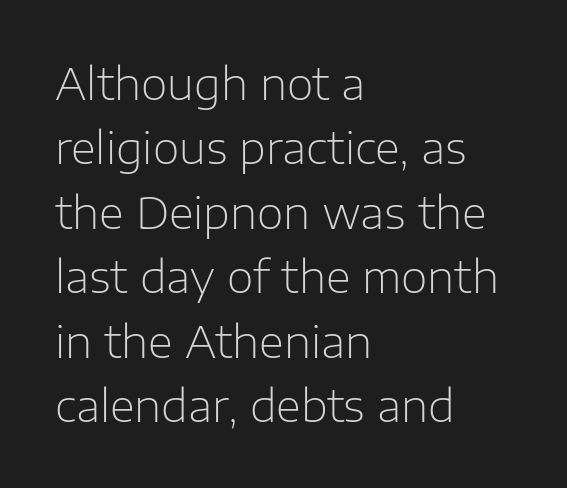
The image shows 43 px light sans-serif type, upright; set left-aligned, normal line spacing (1.5x), normal letter spacing, not underlined; low stroke contrast and a medium x-height.
